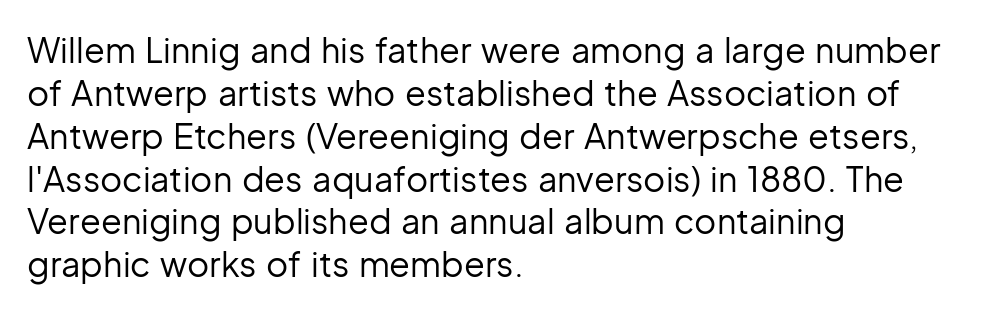
{"serif": "no", "italic": "no", "bold": "no", "weight": "regular", "width": "normal", "stroke_contrast": "low", "x_height": "medium", "monospaced": "no", "underline": "no", "align": "left", "line_spacing": "normal", "line_spacing_ratio": 1.26, "letter_spacing": "normal", "letter_spacing_em": 0.0, "glyph_px": 34}
